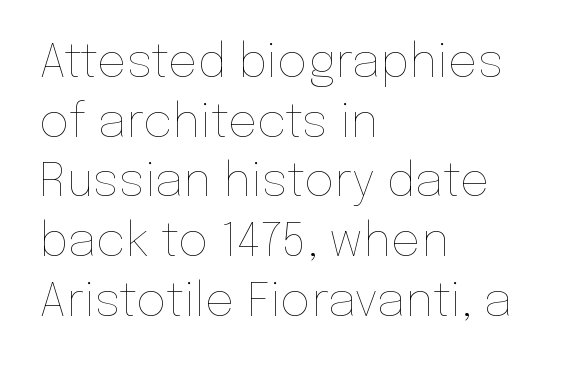
The image shows 47 px thin type, upright; set left-aligned, normal line spacing (1.27x), normal letter spacing, not underlined; low stroke contrast and a medium x-height.
